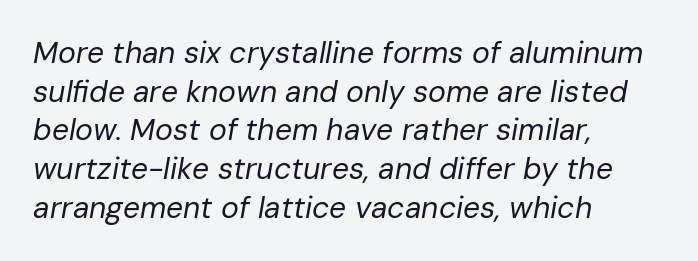
The image shows 30 px regular-weight type, italic (leaning right); set left-aligned, normal line spacing (1.29x), normal letter spacing, not underlined; low stroke contrast and a medium x-height.
